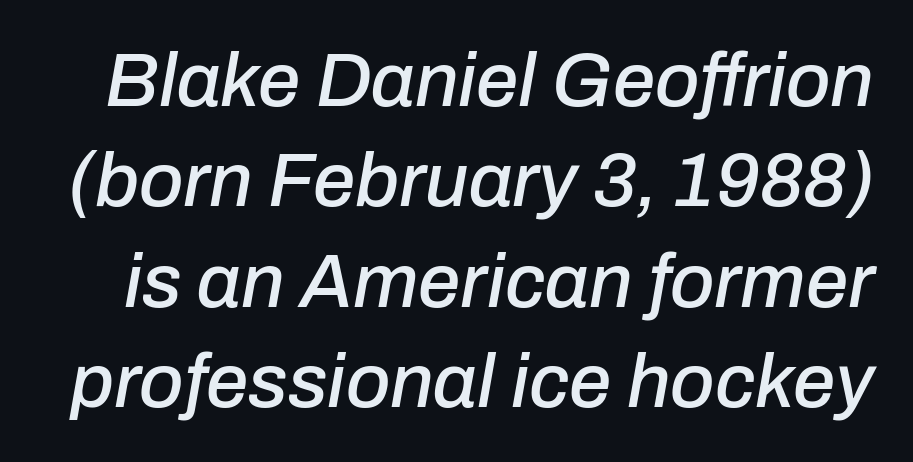
Q: Is the text italic (slanted)? A: Yes, it leans right by about 10 degrees.
Q: Is the text underlined? A: No.
Q: Is the spacing between letters normal or unusually wide? A: Normal.
Q: Is the spacing between lines tight, normal or loose? A: Normal.
Q: Width (condensed, normal, or wide)? A: Normal.
Q: Stroke contrast? A: Low.
Q: x-height? A: Medium.
Q: Monospaced? A: No.
